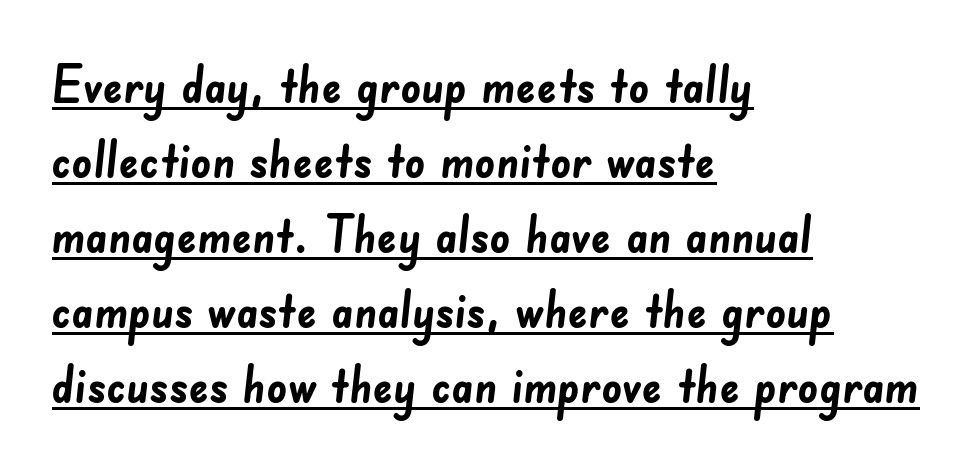
{"serif": "no", "bold": "yes", "weight": "semibold", "width": "normal", "stroke_contrast": "low", "x_height": "small", "monospaced": "no", "underline": "yes", "align": "left", "line_spacing": "normal", "line_spacing_ratio": 1.5, "letter_spacing": "normal", "letter_spacing_em": 0.0, "glyph_px": 50}
